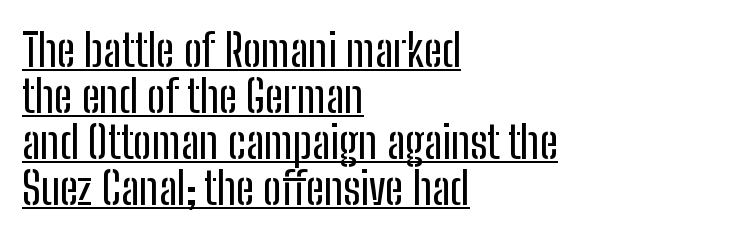
{"serif": "no", "italic": "no", "width": "condensed", "stroke_contrast": "low", "x_height": "medium", "monospaced": "no", "underline": "yes", "align": "left", "line_spacing": "tight", "line_spacing_ratio": 1.02, "letter_spacing": "normal", "letter_spacing_em": 0.0, "glyph_px": 45}
